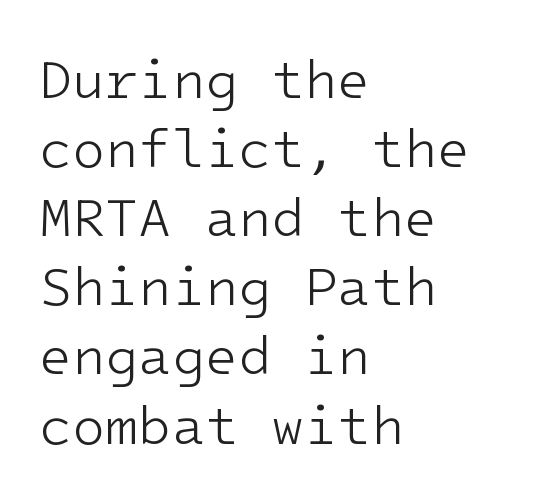
Q: Is the text bold? A: No.
Q: Is the text italic (slanted)? A: No, it is upright.
Q: Is the typeface a serif or a sans-serif typeface? A: Sans-serif.
Q: Is the text underlined? A: No.
Q: How is the paragraph aligned? A: Left-aligned.
Q: Is the spacing between letters normal or unusually wide? A: Normal.
Q: Is the spacing between lines tight, normal or loose? A: Normal.
Q: Width (condensed, normal, or wide)? A: Normal.
Q: Stroke contrast? A: Low.
Q: x-height? A: Medium.
Q: Monospaced? A: Yes.
